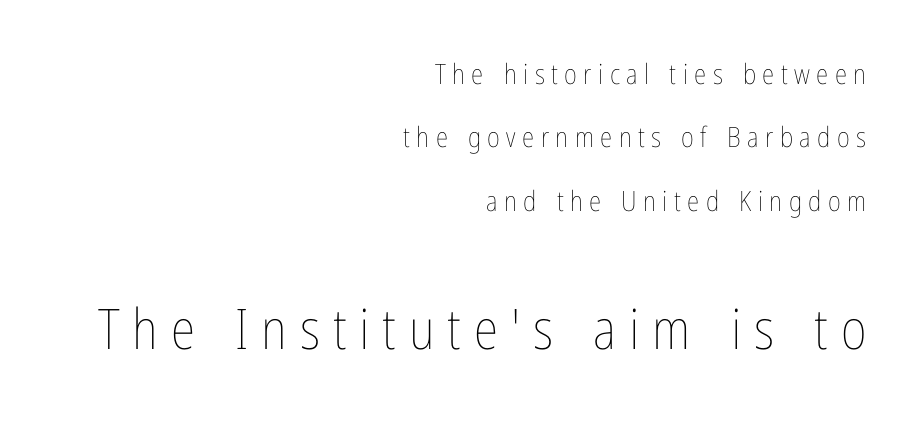
Visually, the bottom section dominates because its glyphs are scaled up. A flush-right, rag-left setting is used for this passage. A typesetter would call this proportional, since set widths differ per character. If you drew a line through each stem, it would be perfectly vertical.
